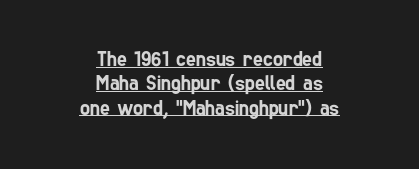
{"underline": "yes", "align": "center", "line_spacing_ratio": 1.16, "letter_spacing": "normal", "letter_spacing_em": 0.0, "glyph_px": 21}
